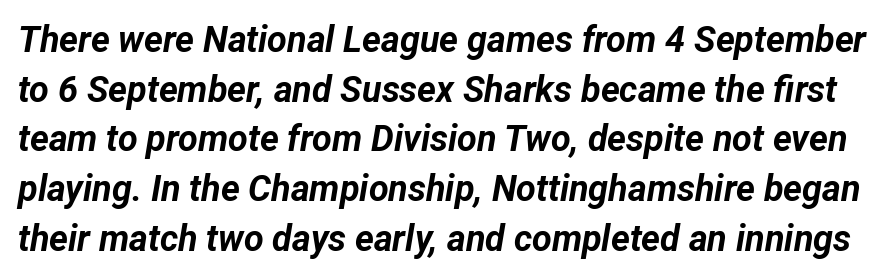
This is oblique type, the kind used for emphasis or titles. Summary of vertical rhythm: regular, with standard interline spacing. Nobody touched the tracking dial on this one. A dark, heavy texture on the line: the type is bold. Here the designer chose a conventional face with non-uniform glyph widths.
